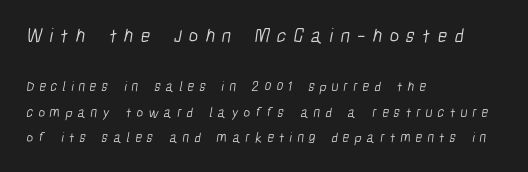
Q: Is the text bold? A: No.
Q: Is the text underlined? A: No.
Q: How is the paragraph aligned? A: Left-aligned.
Q: Is the spacing between letters normal or unusually wide? A: Unusually wide.
Q: Which block of text is set in a larger size, the first (top) or the second (bottom)? A: The first (top) one.
